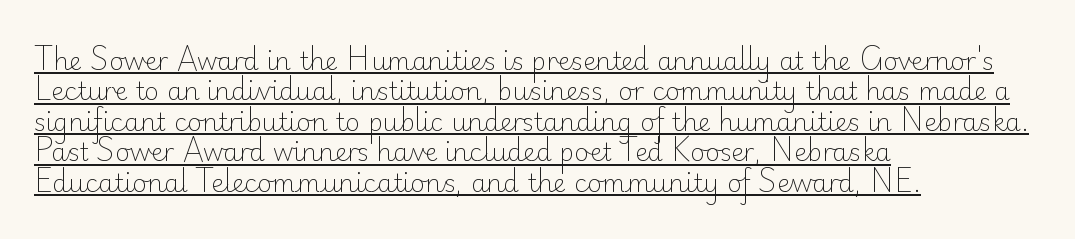
One-word summary of the alignment: left. The weight would be labelled regular, book, light, or lighter still. Decoration check: the copy is underlined. You could call the tracking neutral — neither tight nor loose. These lines were composed using upright roman letters.
